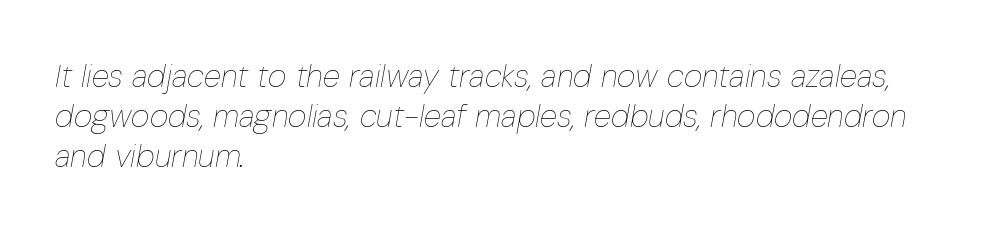
The image shows 32 px thin, condensed type, italic (leaning right); set left-aligned, normal line spacing (1.25x), normal letter spacing, not underlined; low stroke contrast and a medium x-height.
